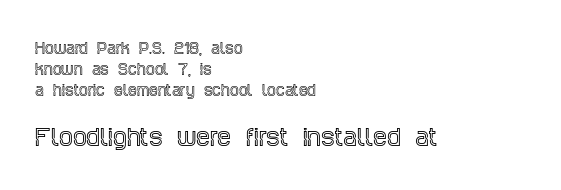
The image shows 22 px text type, upright; set left-aligned, normal line spacing (1.51x), normal letter spacing, not underlined; the second (bottom) block is 1.57x larger.
